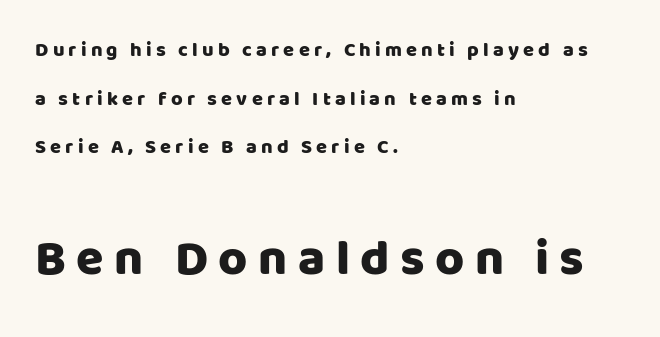
{"serif": "no", "italic": "no", "width": "normal", "stroke_contrast": "low", "x_height": "large", "monospaced": "no", "underline": "no", "align": "left", "line_spacing": "loose", "line_spacing_ratio": 2.43, "letter_spacing": "wide", "letter_spacing_em": 0.21, "larger_block": "second", "size_ratio": 2.5, "glyph_px": 50}
